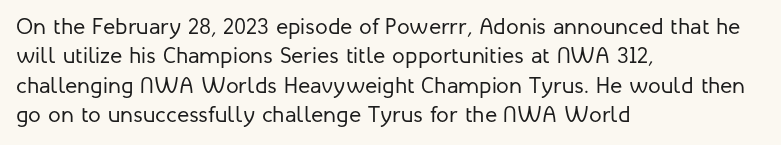
{"italic": "no", "bold": "no", "underline": "no", "align": "left", "line_spacing": "normal", "line_spacing_ratio": 1.28, "letter_spacing": "normal", "letter_spacing_em": 0.0, "glyph_px": 23}
